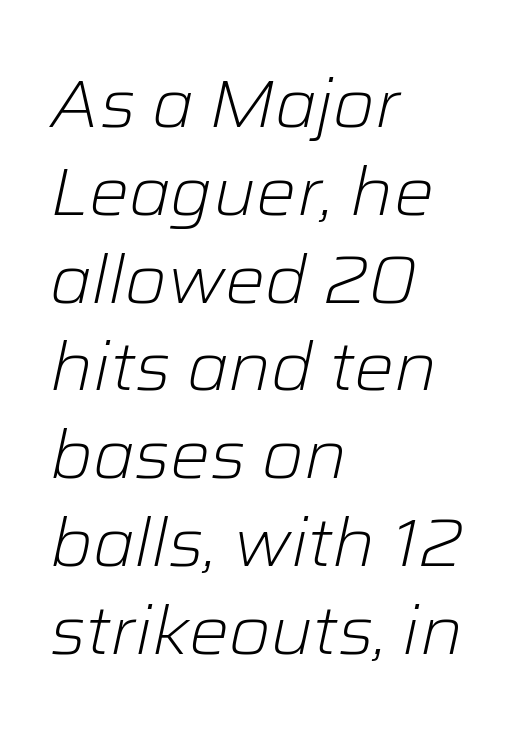
The image shows 67 px light type, italic (leaning right); set left-aligned, normal line spacing (1.31x), normal letter spacing, not underlined; low stroke contrast and a medium x-height.
